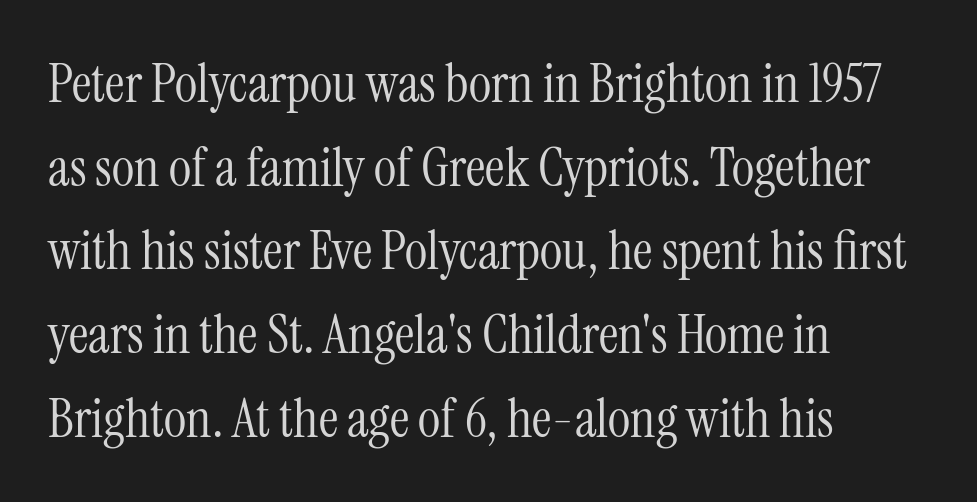
{"serif": "yes", "italic": "no", "bold": "no", "weight": "light", "width": "condensed", "stroke_contrast": "medium", "x_height": "medium", "monospaced": "no", "underline": "no", "align": "left", "line_spacing": "normal", "line_spacing_ratio": 1.55, "letter_spacing": "normal", "letter_spacing_em": 0.0, "glyph_px": 54}
